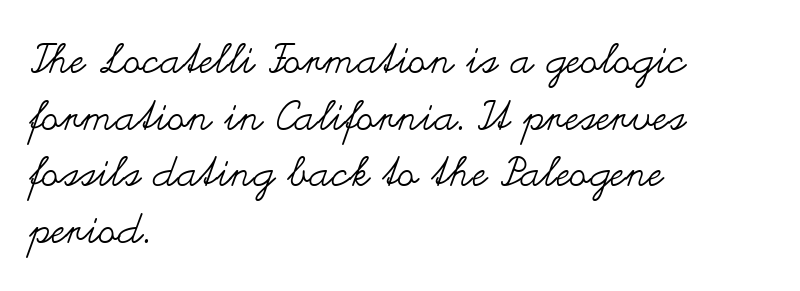
Any mark beneath the type? The region is blank. You could call the tracking neutral — neither tight nor loose. Quick note: interline space is typical. No heavy texture on the line: the type isn't bold.
